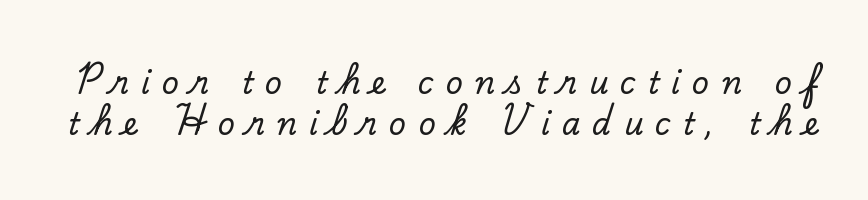
The image shows 30 px serif type; set normal line spacing (1.36x), unusually wide letter spacing (+0.4 em), not underlined; low stroke contrast and a small x-height.
